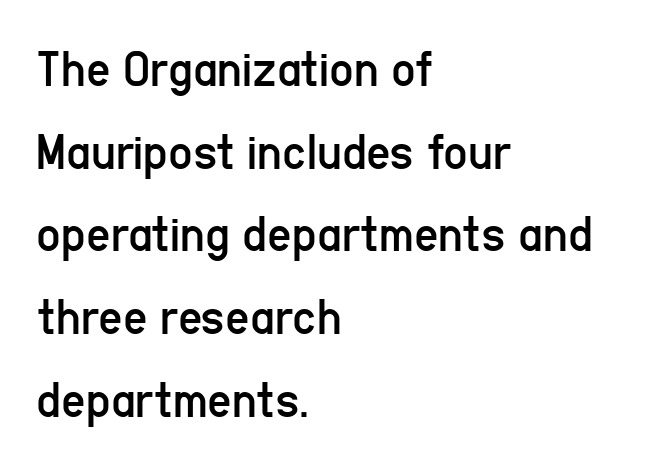
{"serif": "no", "italic": "no", "bold": "no", "weight": "regular", "width": "condensed", "stroke_contrast": "low", "x_height": "medium", "monospaced": "no", "underline": "no", "align": "left", "line_spacing": "normal", "line_spacing_ratio": 1.56, "letter_spacing": "normal", "letter_spacing_em": 0.0, "glyph_px": 53}
